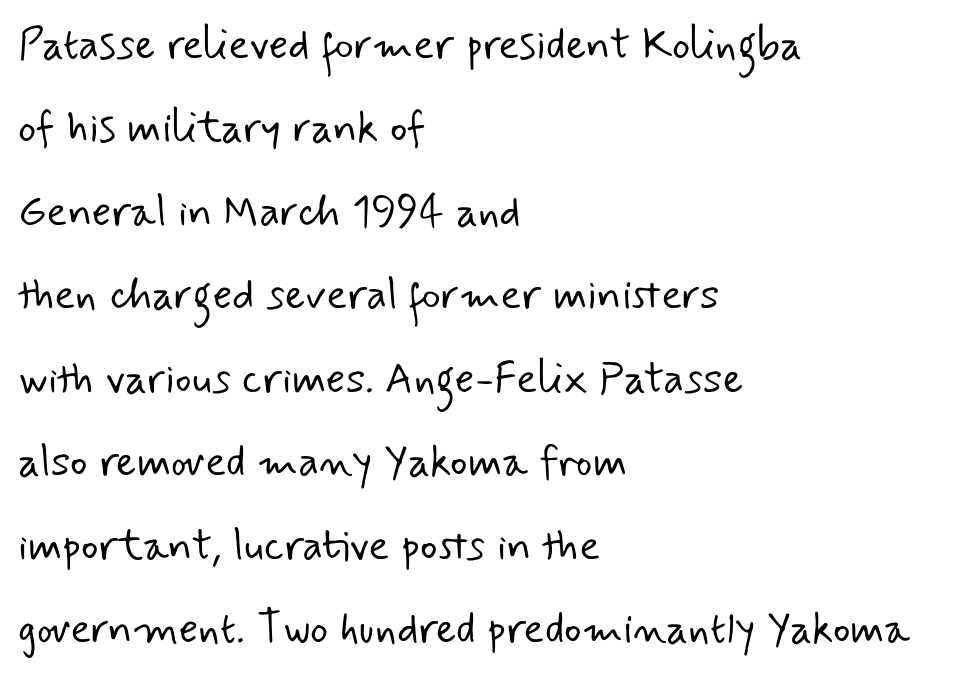
The type is set solid horizontally, with unmodified tracking. Reading down the column, the eye jumps a long way to each next line. This sample has the flowing, uneven cadence of proportional lettering. This rendering features lettering with no underline. Grotesque or geometric, the face here clearly has no serifs.
